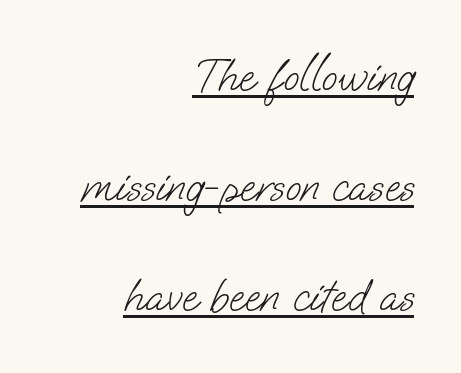
Q: Is the text bold? A: No.
Q: Is the typeface a serif or a sans-serif typeface? A: Sans-serif.
Q: Is the text underlined? A: Yes.
Q: How is the paragraph aligned? A: Right-aligned.
Q: Is the spacing between letters normal or unusually wide? A: Normal.
Q: Is the spacing between lines tight, normal or loose? A: Loose.
Q: Width (condensed, normal, or wide)? A: Normal.
Q: Stroke contrast? A: Low.
Q: x-height? A: Small.
Q: Monospaced? A: No.
